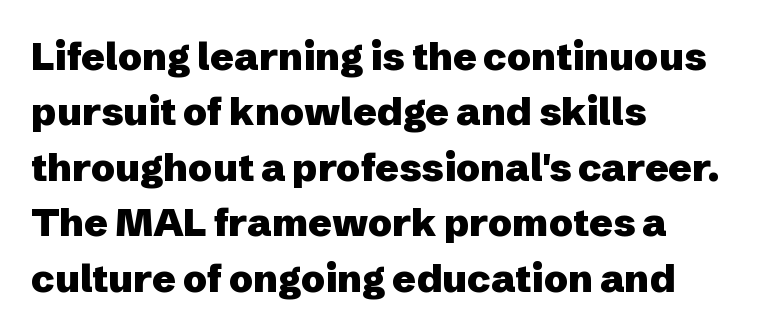
{"serif": "no", "italic": "no", "bold": "yes", "weight": "heavy", "width": "normal", "stroke_contrast": "low", "x_height": "medium", "monospaced": "no", "underline": "no", "align": "left", "line_spacing": "normal", "line_spacing_ratio": 1.42, "letter_spacing": "normal", "letter_spacing_em": 0.0, "glyph_px": 39}
